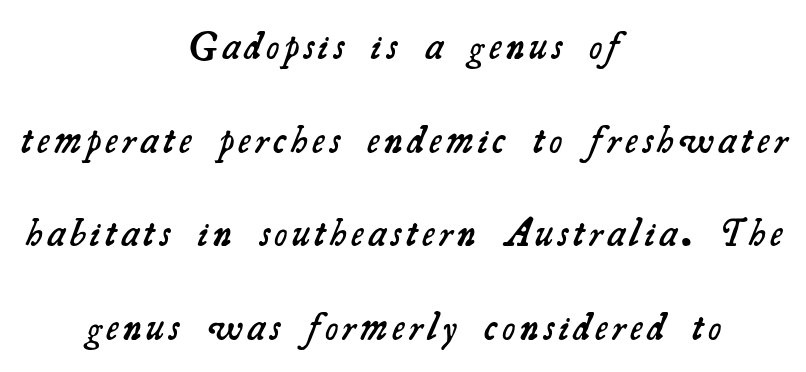
Q: Is the text bold? A: Semi-bold.
Q: Is the typeface a serif or a sans-serif typeface? A: Serif.
Q: Is the text underlined? A: No.
Q: How is the paragraph aligned? A: Centered.
Q: Is the spacing between lines tight, normal or loose? A: Loose.
Q: Width (condensed, normal, or wide)? A: Normal.
Q: Stroke contrast? A: Medium.
Q: x-height? A: Small.
Q: Monospaced? A: No.
